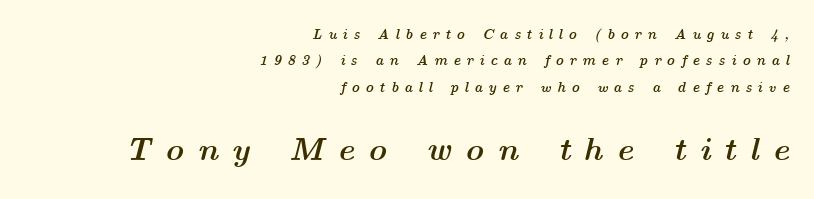
The glyphs look as if they've been sheared to an angle. Two sizes are in play, and the larger belongs to the second block. Pretty heavy lettering here — definitely bold. This sample has the flowing, uneven cadence of proportional lettering.
